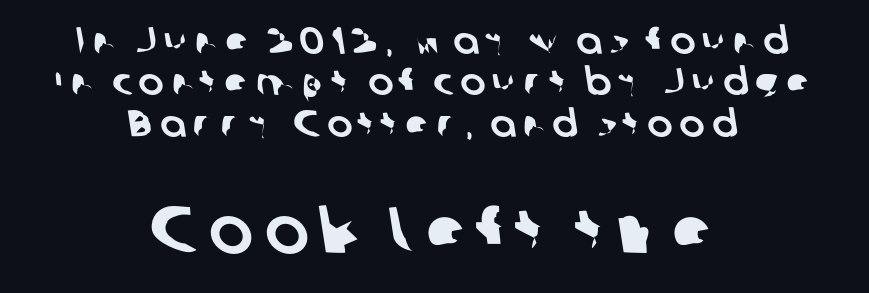
{"serif": "no", "width": "normal", "stroke_contrast": "low", "x_height": "medium", "monospaced": "no", "underline": "no", "align": "center", "line_spacing": "tight", "line_spacing_ratio": 1.09, "larger_block": "second", "size_ratio": 1.74, "glyph_px": 66}
